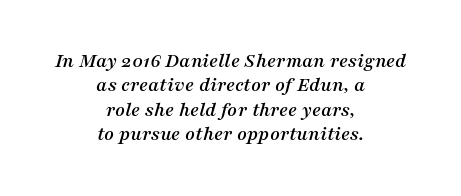
Q: Is the text italic (slanted)? A: Yes, it leans right by about 16 degrees.
Q: Is the text underlined? A: No.
Q: How is the paragraph aligned? A: Centered.
Q: Is the spacing between letters normal or unusually wide? A: Normal.
